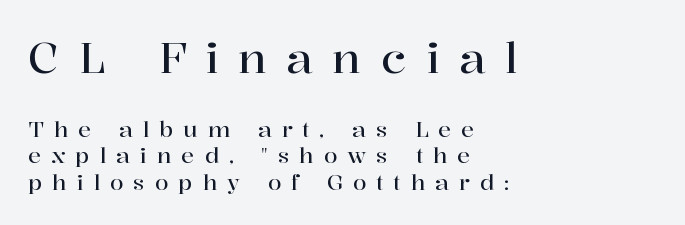
{"serif": "yes", "italic": "no", "width": "normal", "stroke_contrast": "high", "x_height": "medium", "monospaced": "no", "underline": "no", "align": "left", "line_spacing_ratio": 1.2, "letter_spacing": "wide", "letter_spacing_em": 0.45, "larger_block": "first", "size_ratio": 1.95, "glyph_px": 43}
